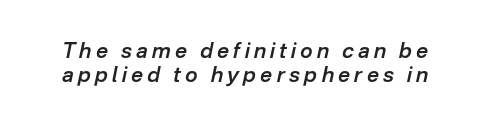
Unmarked baselines from the first word to the last. Inter-character spacing is expanded well beyond the font's built-in metrics. The rendering uses a small line-height, squeezing the rows. The font's italic variant was chosen for this text.
